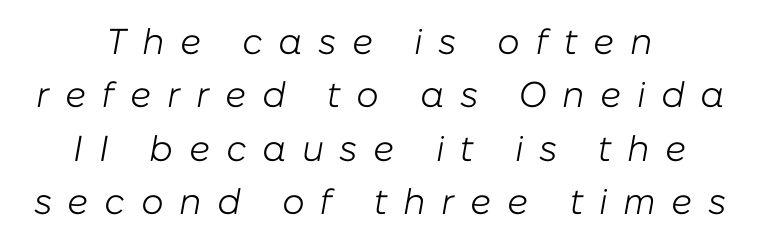
{"italic": "yes", "lean": "right", "slant_degrees": 10, "bold": "no", "weight": "light", "width": "normal", "stroke_contrast": "low", "x_height": "medium", "monospaced": "no", "underline": "no", "align": "center", "line_spacing": "normal", "line_spacing_ratio": 1.48, "letter_spacing": "wide", "letter_spacing_em": 0.43, "glyph_px": 36}
